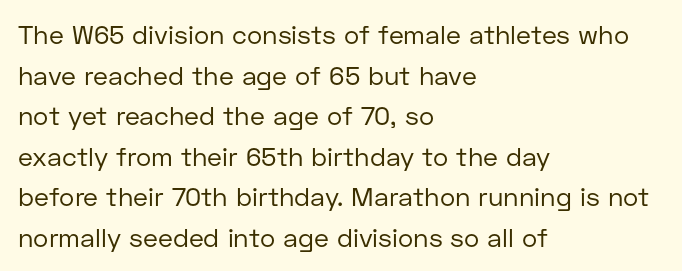
{"italic": "no", "bold": "no", "underline": "no", "align": "left", "line_spacing": "normal", "line_spacing_ratio": 1.56, "letter_spacing": "normal", "letter_spacing_em": 0.0, "glyph_px": 26}
